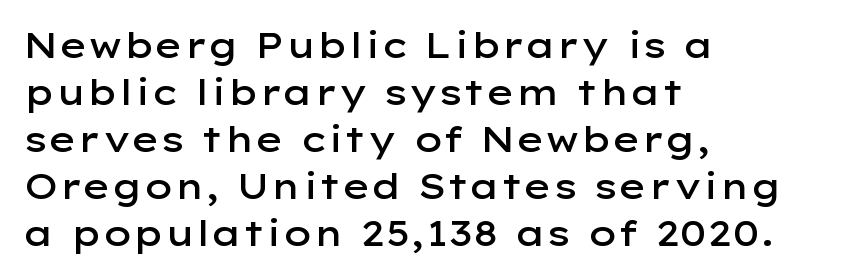
The image shows 35 px semibold, wide sans-serif type, upright; set left-aligned, normal line spacing (1.34x), normal letter spacing, not underlined; low stroke contrast and a medium x-height.
